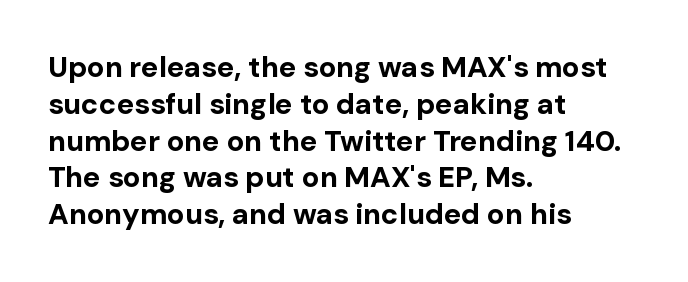
Q: Is the text bold? A: Yes.
Q: Is the text italic (slanted)? A: No, it is upright.
Q: Is the typeface a serif or a sans-serif typeface? A: Sans-serif.
Q: Is the text underlined? A: No.
Q: How is the paragraph aligned? A: Left-aligned.
Q: Is the spacing between letters normal or unusually wide? A: Normal.
Q: Is the spacing between lines tight, normal or loose? A: Normal.
Q: Width (condensed, normal, or wide)? A: Normal.
Q: Stroke contrast? A: Low.
Q: x-height? A: Medium.
Q: Monospaced? A: No.
